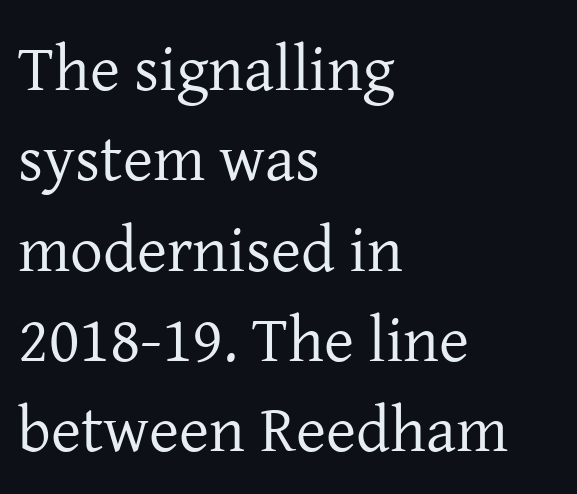
Q: Is the text bold? A: No.
Q: Is the text italic (slanted)? A: No, it is upright.
Q: Is the typeface a serif or a sans-serif typeface? A: Serif.
Q: Is the text underlined? A: No.
Q: How is the paragraph aligned? A: Left-aligned.
Q: Is the spacing between letters normal or unusually wide? A: Normal.
Q: Is the spacing between lines tight, normal or loose? A: Normal.
Q: Width (condensed, normal, or wide)? A: Normal.
Q: Stroke contrast? A: Low.
Q: x-height? A: Medium.
Q: Monospaced? A: No.
